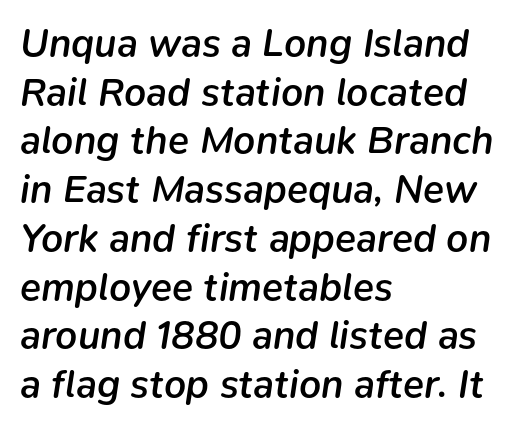
The image shows 39 px semibold type, italic (leaning right); set left-aligned, normal line spacing (1.25x), normal letter spacing, not underlined; low stroke contrast and a medium x-height.
